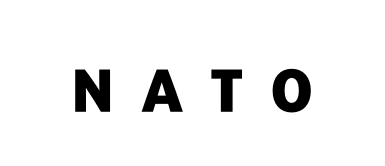
Examine the stroke ends and you'll find no serifs. The rendering uses natural spacing where letterforms have individual widths. Someone cranked the tracking dial way up on this one. Posture: straight, roman, zero tilt. I'd describe the lettering as bold — thick and assertive. Unmarked baselines from the first word to the last.
